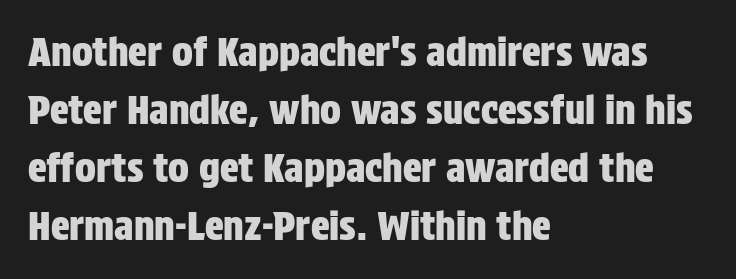
The image shows 39 px condensed sans-serif type, upright; set left-aligned, normal line spacing (1.49x), normal letter spacing, not underlined; low stroke contrast and a large x-height.
